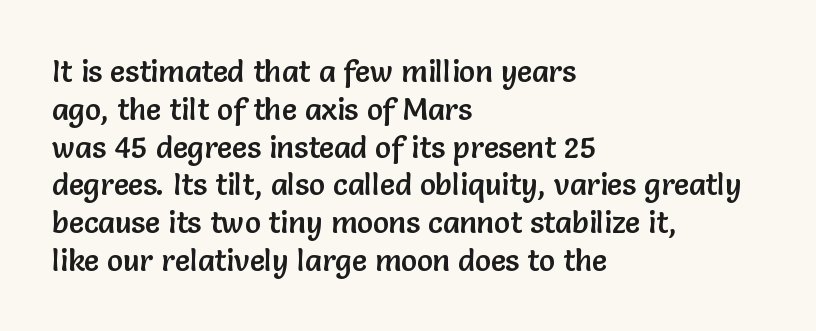
{"serif": "no", "italic": "no", "width": "normal", "stroke_contrast": "low", "x_height": "medium", "monospaced": "no", "underline": "no", "align": "left", "line_spacing": "normal", "line_spacing_ratio": 1.26, "letter_spacing": "normal", "letter_spacing_em": 0.0, "glyph_px": 30}
